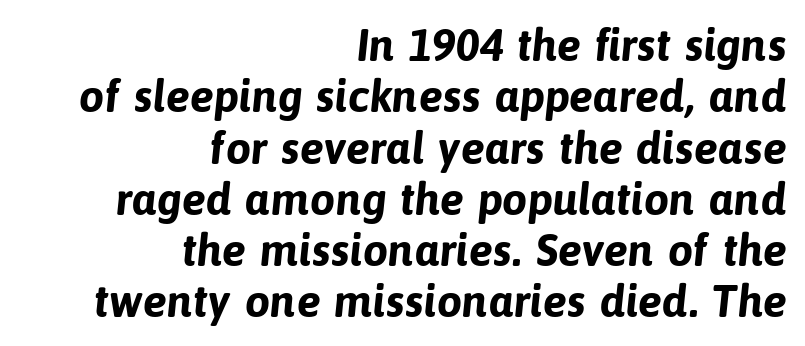
Each glyph is drawn with heavy, bold strokes. The designer dialed line spacing down below the default. Only glyphs here, with clear space below each row. These lines are set flush right with a ragged left edge. Inter-character spacing is left at the font's built-in metrics. This sample has the flowing, uneven cadence of proportional lettering.
